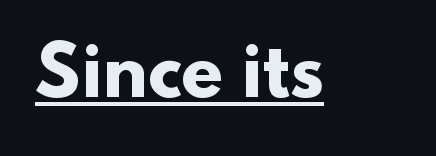
Summary of weight: heavy, a full bold. Students, note that the glyphs here touch the page at normal intervals. Proportional: the letters do not fall into vertical columns. This is underlined copy, the kind a proofreader might mark for attention.
